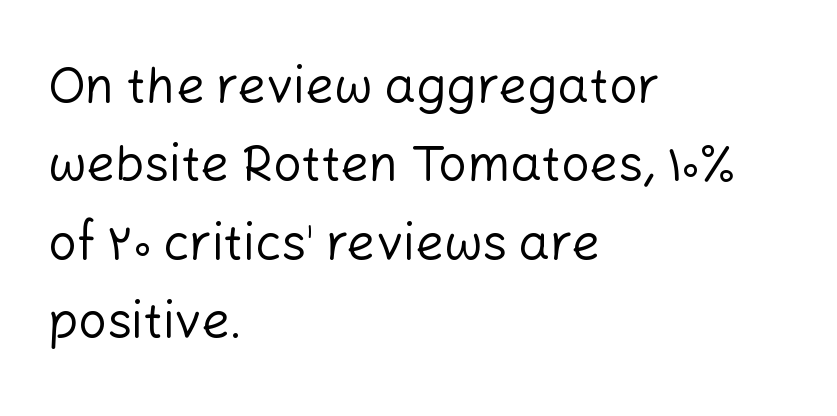
Letterform terminals end flat and unadorned throughout the passage. Left-aligned paragraph, ragged on the right. Quick note: not italic, upright. Words appear dense and cohesive because spacing is normal. The rows are spaced the way most documents space them. You could not count columns in this text — the font is proportionally spaced.
